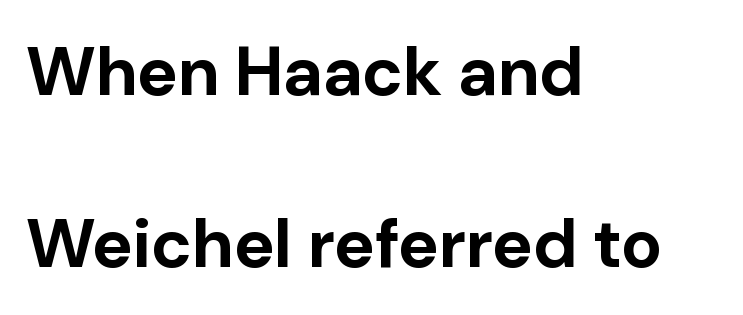
Q: Is the text bold? A: Yes.
Q: Is the text italic (slanted)? A: No, it is upright.
Q: Is the typeface a serif or a sans-serif typeface? A: Sans-serif.
Q: Is the text underlined? A: No.
Q: How is the paragraph aligned? A: Left-aligned.
Q: Is the spacing between letters normal or unusually wide? A: Normal.
Q: Is the spacing between lines tight, normal or loose? A: Loose.
Q: Width (condensed, normal, or wide)? A: Normal.
Q: Stroke contrast? A: Low.
Q: x-height? A: Medium.
Q: Monospaced? A: No.
